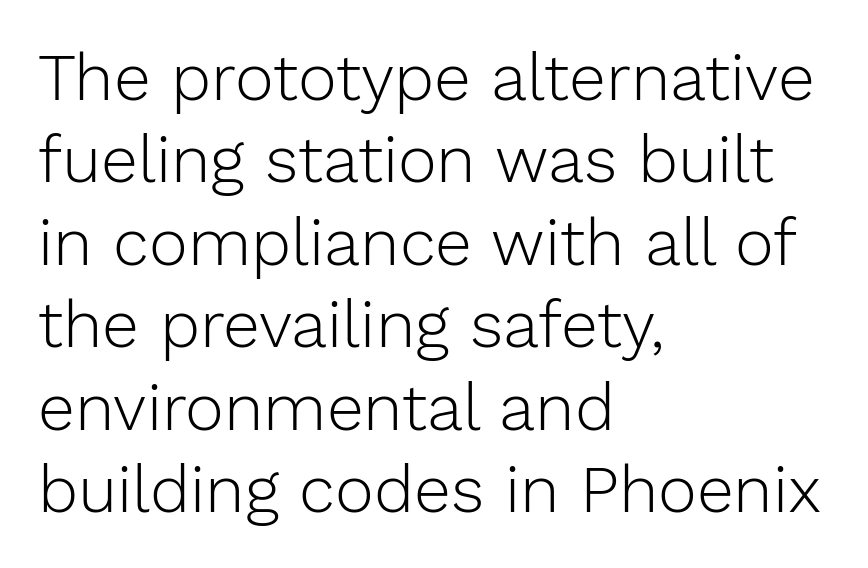
{"serif": "no", "italic": "no", "bold": "no", "weight": "light", "width": "normal", "stroke_contrast": "low", "x_height": "medium", "monospaced": "no", "underline": "no", "align": "left", "line_spacing": "normal", "line_spacing_ratio": 1.25, "letter_spacing": "normal", "letter_spacing_em": 0.0, "glyph_px": 66}
